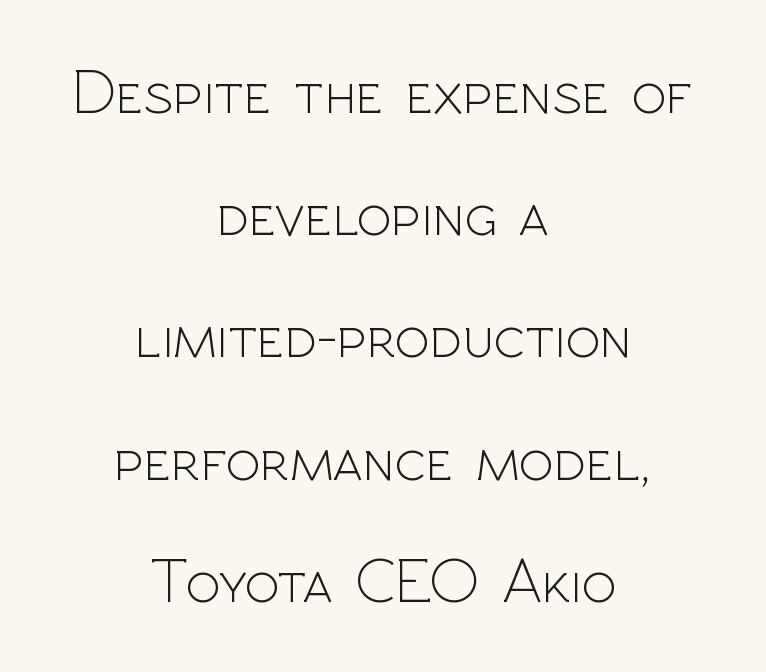
Q: Is the text bold? A: No.
Q: Is the text italic (slanted)? A: No, it is upright.
Q: Is the typeface a serif or a sans-serif typeface? A: Sans-serif.
Q: Is the text underlined? A: No.
Q: How is the paragraph aligned? A: Centered.
Q: Is the spacing between letters normal or unusually wide? A: Normal.
Q: Is the spacing between lines tight, normal or loose? A: Loose.
Q: Width (condensed, normal, or wide)? A: Normal.
Q: x-height? A: Medium.
Q: Monospaced? A: No.
